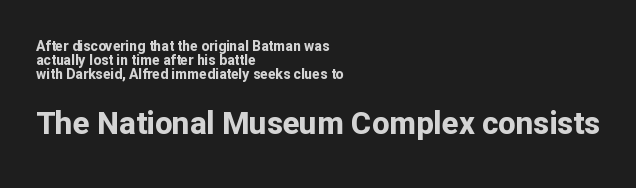
The image shows 31 px bold sans-serif type, upright; set left-aligned, tight line spacing (0.99x), normal letter spacing, not underlined; the second (bottom) block is 2.21x larger; low stroke contrast and a medium x-height.
